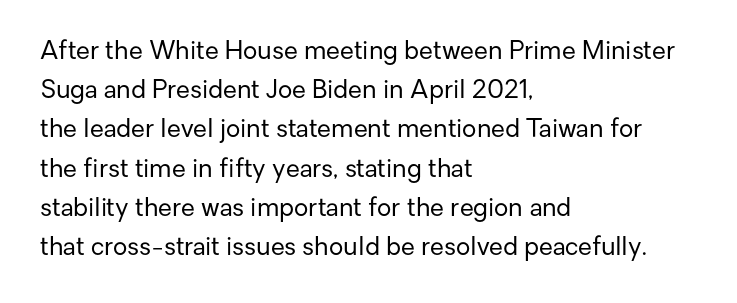
The image shows 25 px text type, upright; set left-aligned, normal line spacing (1.57x), normal letter spacing, not underlined.
